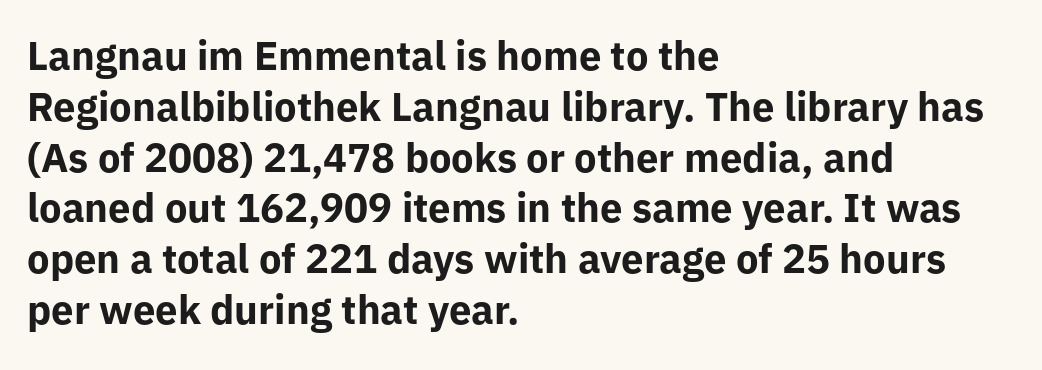
Q: Is the text bold? A: Yes.
Q: Is the text italic (slanted)? A: No, it is upright.
Q: Is the typeface a serif or a sans-serif typeface? A: Sans-serif.
Q: Is the text underlined? A: No.
Q: How is the paragraph aligned? A: Left-aligned.
Q: Is the spacing between letters normal or unusually wide? A: Normal.
Q: Is the spacing between lines tight, normal or loose? A: Normal.
Q: Width (condensed, normal, or wide)? A: Normal.
Q: Stroke contrast? A: Low.
Q: x-height? A: Medium.
Q: Monospaced? A: No.
